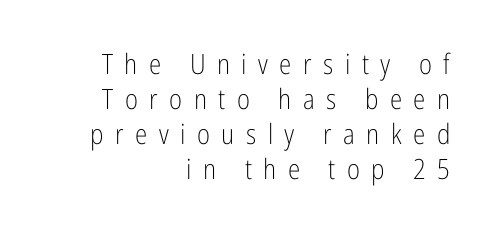
Font category for this specimen: sans-serif. Does the lettering tilt? It doesn't — this is upright. Plain, unruled lines of type. This sample uses expanded letter spacing, leaving extra air between glyphs. These lines stack with their right ends in a neat column. In terms of leading, this rendering sits right in the middle.
